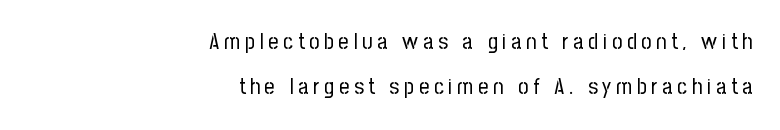
The image shows 22 px text type, upright; set right-aligned, loose line spacing (2.05x), unusually wide letter spacing (+0.22 em), not underlined.
